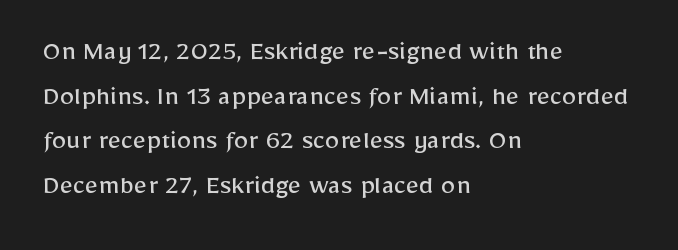
Q: Is the text bold? A: No.
Q: Is the text italic (slanted)? A: No, it is upright.
Q: Is the typeface a serif or a sans-serif typeface? A: Sans-serif.
Q: Is the text underlined? A: No.
Q: How is the paragraph aligned? A: Left-aligned.
Q: Is the spacing between letters normal or unusually wide? A: Normal.
Q: Is the spacing between lines tight, normal or loose? A: Normal.
Q: Width (condensed, normal, or wide)? A: Normal.
Q: Stroke contrast? A: Low.
Q: x-height? A: Medium.
Q: Monospaced? A: No.
